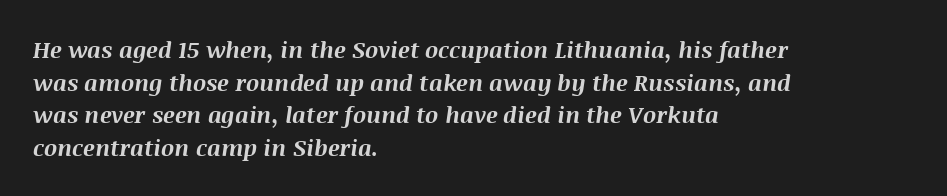
The image shows 23 px bold type, italic (leaning right); set left-aligned, normal line spacing (1.42x), normal letter spacing, not underlined.
